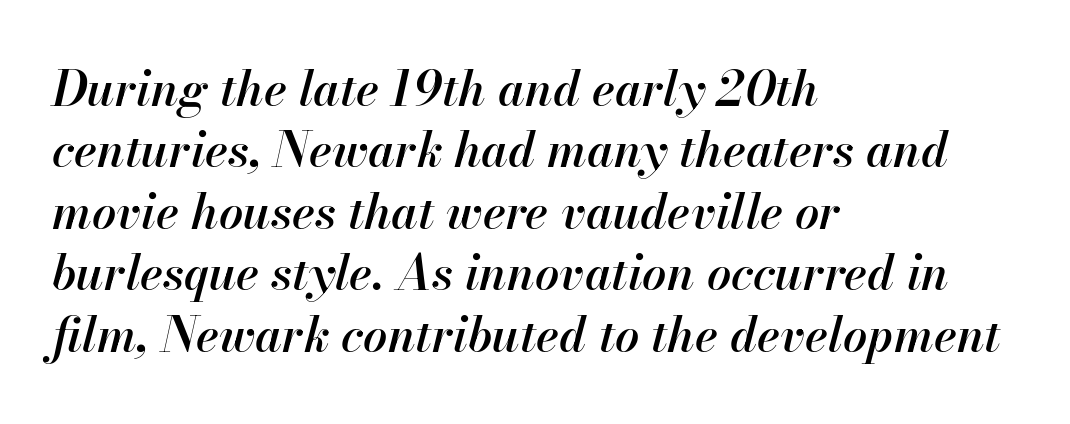
Q: Is the text bold? A: Semi-bold.
Q: Is the text italic (slanted)? A: Yes, it leans right by about 13 degrees.
Q: Is the text underlined? A: No.
Q: How is the paragraph aligned? A: Left-aligned.
Q: Is the spacing between letters normal or unusually wide? A: Normal.
Q: Is the spacing between lines tight, normal or loose? A: Normal.
Q: Width (condensed, normal, or wide)? A: Normal.
Q: Stroke contrast? A: High.
Q: x-height? A: Small.
Q: Monospaced? A: No.
